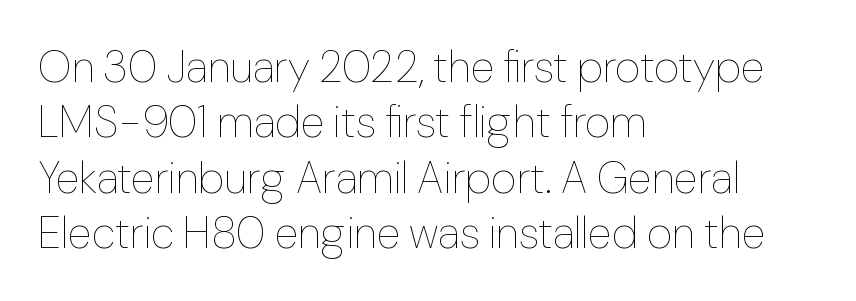
Spacing verdict: proportional, widths tailored to each character. Does the leading feel generous? No, just average. These lines stack with their left ends in a neat column. Students, note that the glyphs here touch the page at normal intervals. Heft: none added — not bold.
